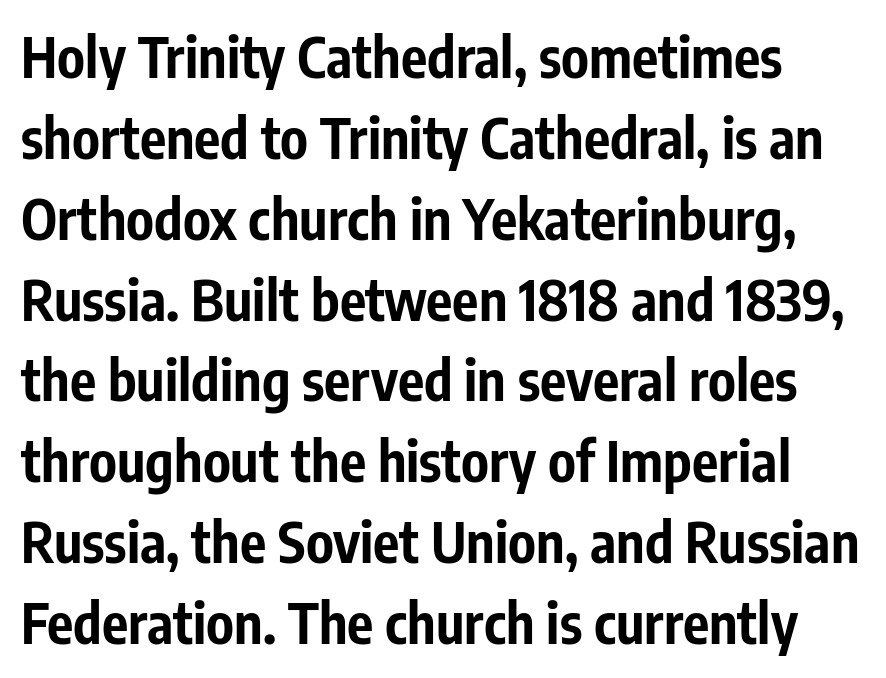
{"serif": "no", "italic": "no", "bold": "yes", "weight": "bold", "width": "condensed", "stroke_contrast": "low", "x_height": "medium", "monospaced": "no", "underline": "no", "line_spacing": "normal", "line_spacing_ratio": 1.47, "letter_spacing": "normal", "letter_spacing_em": 0.0, "glyph_px": 55}
